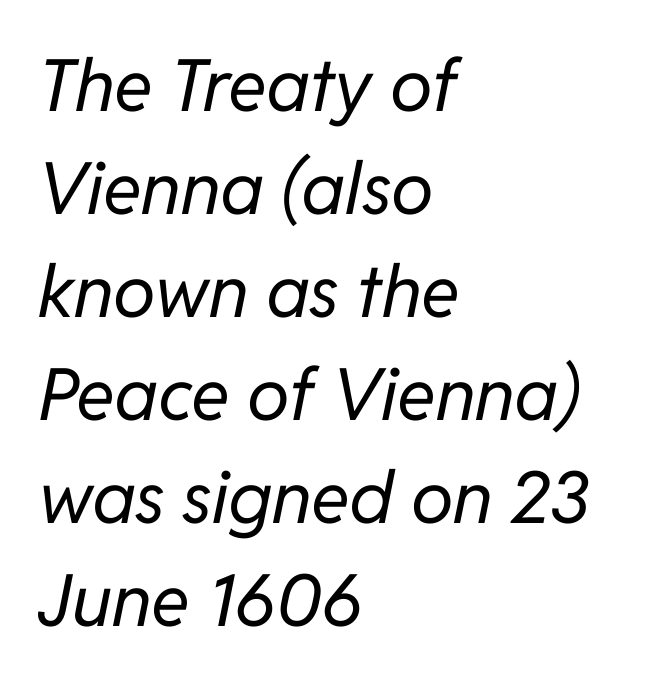
Regarding leading, the lines here are spaced in the standard way. Casual observation: everything's shoved over to the left. Here the designer chose a conventional face with non-uniform glyph widths. Nothing heavy about these letters — not bold at all. Italic? Definitely — the glyphs are oblique.
